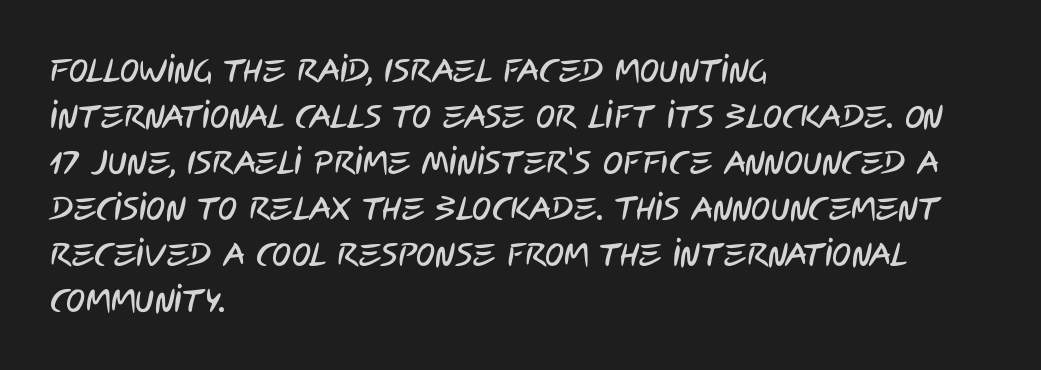
The image shows 32 px condensed sans-serif type; set left-aligned, normal line spacing (1.44x), normal letter spacing, not underlined; low stroke contrast and a large x-height.
